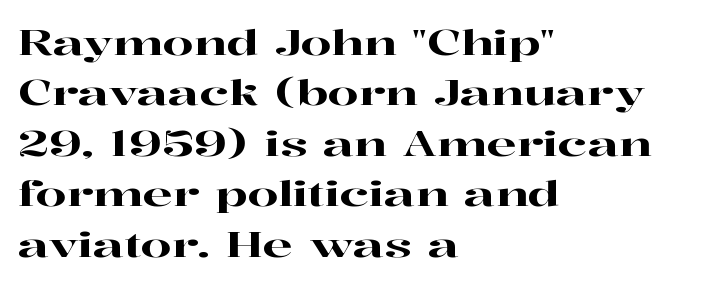
Q: Is the text italic (slanted)? A: No, it is upright.
Q: Is the typeface a serif or a sans-serif typeface? A: Serif.
Q: Is the text underlined? A: No.
Q: How is the paragraph aligned? A: Left-aligned.
Q: Is the spacing between letters normal or unusually wide? A: Normal.
Q: Is the spacing between lines tight, normal or loose? A: Normal.
Q: Width (condensed, normal, or wide)? A: Wide.
Q: Stroke contrast? A: High.
Q: x-height? A: Medium.
Q: Monospaced? A: No.
